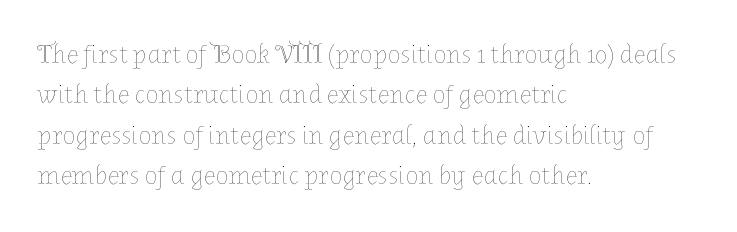
Q: Is the text bold? A: No.
Q: Is the text italic (slanted)? A: No, it is upright.
Q: Is the text underlined? A: No.
Q: How is the paragraph aligned? A: Left-aligned.
Q: Is the spacing between letters normal or unusually wide? A: Normal.
Q: Is the spacing between lines tight, normal or loose? A: Normal.
